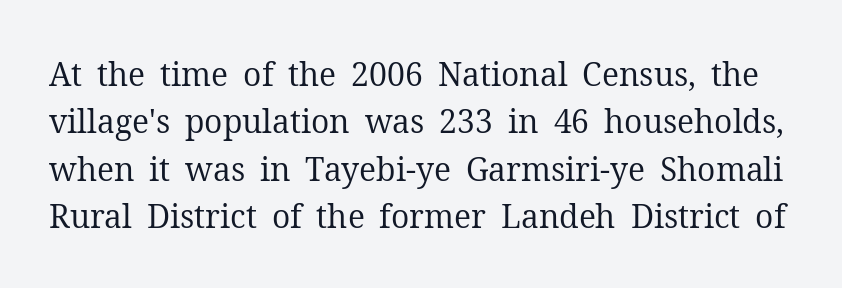
{"serif": "yes", "italic": "no", "bold": "no", "weight": "regular", "width": "normal", "stroke_contrast": "medium", "x_height": "medium", "monospaced": "no", "underline": "no", "line_spacing": "normal", "line_spacing_ratio": 1.48, "letter_spacing": "normal", "letter_spacing_em": 0.0, "glyph_px": 32}
